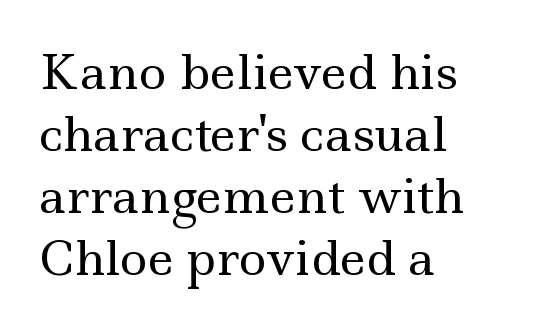
{"serif": "yes", "italic": "no", "bold": "no", "weight": "regular", "width": "wide", "x_height": "small", "monospaced": "no", "underline": "no", "align": "left", "line_spacing": "normal", "line_spacing_ratio": 1.32, "letter_spacing": "normal", "letter_spacing_em": 0.0, "glyph_px": 47}
